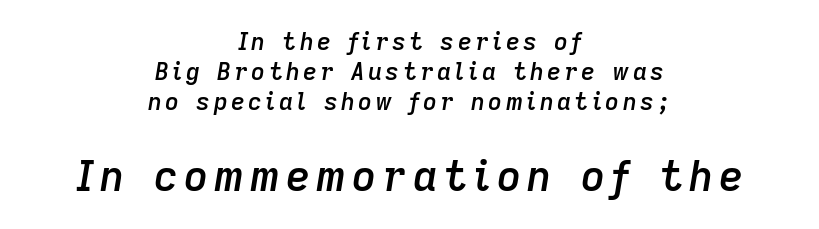
Q: Is the text bold? A: Semi-bold.
Q: Is the text italic (slanted)? A: Yes, it leans right by about 9 degrees.
Q: Is the text underlined? A: No.
Q: How is the paragraph aligned? A: Centered.
Q: Which block of text is set in a larger size, the first (top) or the second (bottom)? A: The second (bottom) one.
Q: Width (condensed, normal, or wide)? A: Normal.
Q: Stroke contrast? A: Low.
Q: x-height? A: Medium.
Q: Monospaced? A: No.
